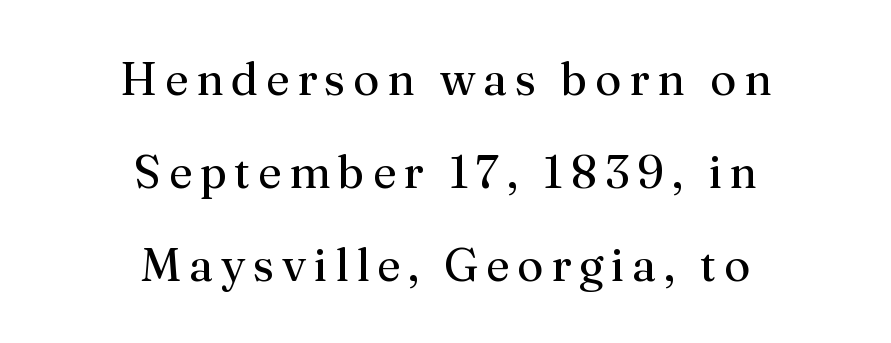
Q: Is the text bold? A: No.
Q: Is the text italic (slanted)? A: No, it is upright.
Q: Is the typeface a serif or a sans-serif typeface? A: Serif.
Q: Is the text underlined? A: No.
Q: How is the paragraph aligned? A: Centered.
Q: Is the spacing between lines tight, normal or loose? A: Loose.
Q: Width (condensed, normal, or wide)? A: Normal.
Q: Stroke contrast? A: Medium.
Q: x-height? A: Medium.
Q: Monospaced? A: No.
